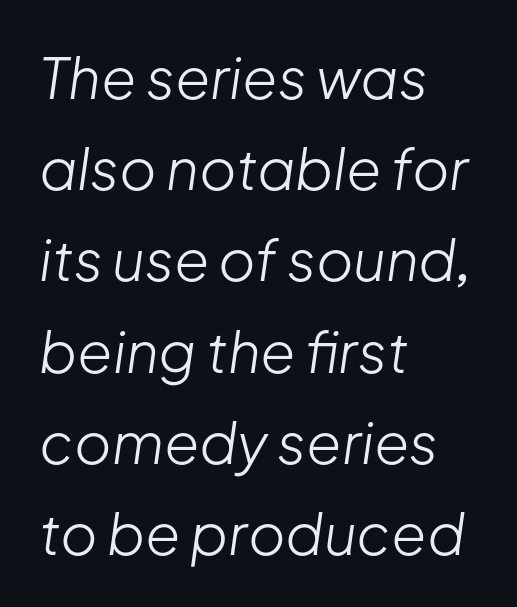
No letter is thick-stroked: the sample isn't bold. Regular leading. Beneath every word, the page is bare. This is oblique type, the kind used for emphasis or titles.
